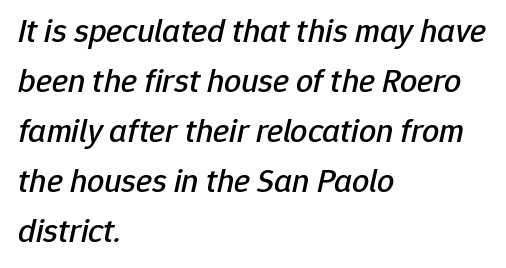
Q: Is the text italic (slanted)? A: Yes, it leans right by about 12 degrees.
Q: Is the text underlined? A: No.
Q: How is the paragraph aligned? A: Left-aligned.
Q: Is the spacing between letters normal or unusually wide? A: Normal.
Q: Is the spacing between lines tight, normal or loose? A: Normal.
Q: Width (condensed, normal, or wide)? A: Normal.
Q: Stroke contrast? A: Low.
Q: x-height? A: Medium.
Q: Monospaced? A: No.
